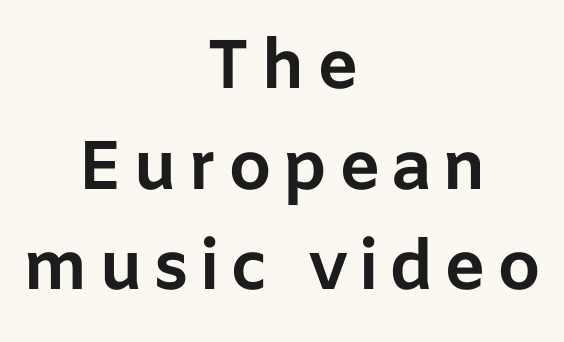
Varying glyph widths throughout — classic text-font behaviour. Vertically, the passage feels balanced, rows spaced as you'd expect. Posture: straight, roman, zero tilt. Line starts and ends both wander, symmetrically. The strip under each line holds only bare page.
